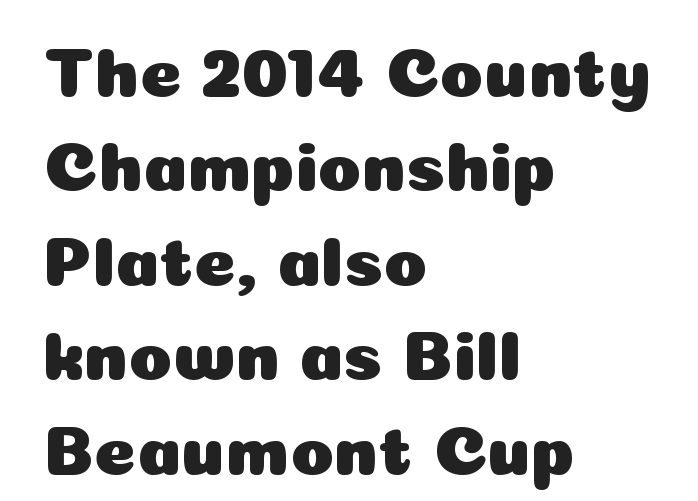
This sample has the flowing, uneven cadence of proportional lettering. Caption: standard tracking, unaltered. Left-aligned paragraph, ragged on the right. In terms of posture, this sample is upright. Reading down the column, the eye jumps a familiar distance to each next line. The glyphs are unaccompanied by any horizontal stroke below them.
